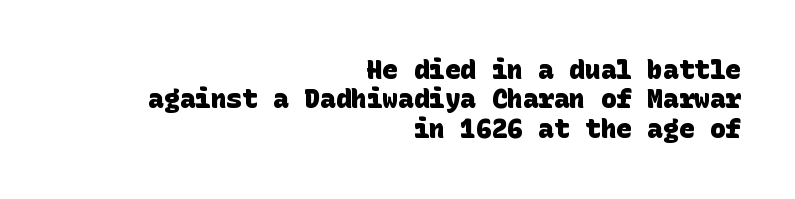
Horizontal bands of white between lines are thin slivers. The rendering keeps characters at their native spacing. These lines are set flush right with a ragged left edge. Clear beneath every line of the passage.
